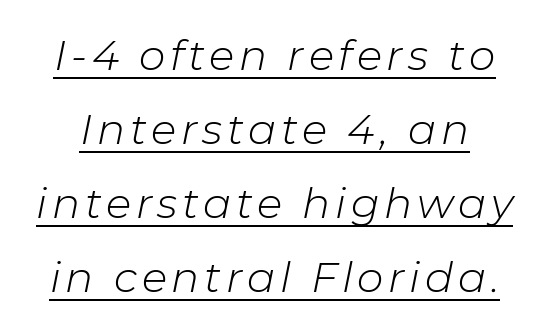
Q: Is the text bold? A: No.
Q: Is the text italic (slanted)? A: Yes, it leans right by about 11 degrees.
Q: Is the text underlined? A: Yes.
Q: Width (condensed, normal, or wide)? A: Normal.
Q: Stroke contrast? A: Low.
Q: x-height? A: Medium.
Q: Monospaced? A: No.
